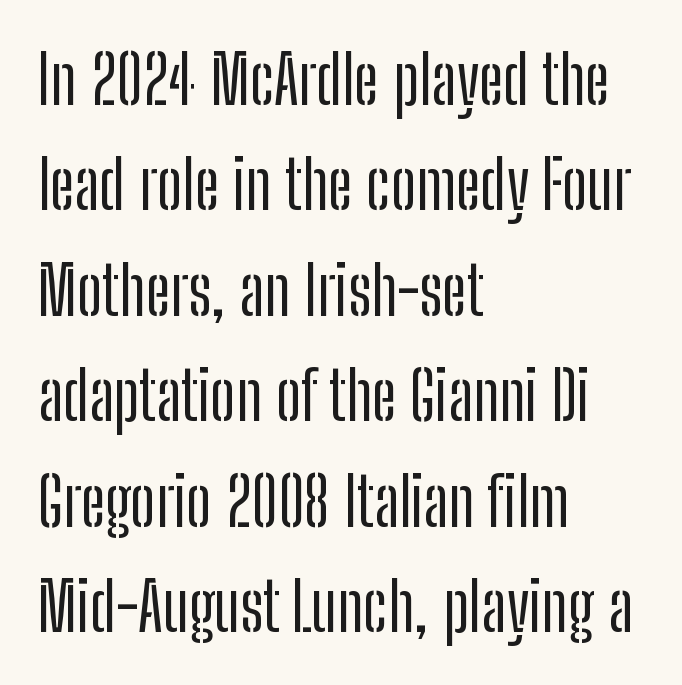
{"serif": "no", "italic": "no", "width": "condensed", "stroke_contrast": "low", "x_height": "medium", "monospaced": "no", "underline": "no", "align": "left", "line_spacing": "normal", "line_spacing_ratio": 1.55, "letter_spacing": "normal", "letter_spacing_em": 0.0, "glyph_px": 68}
